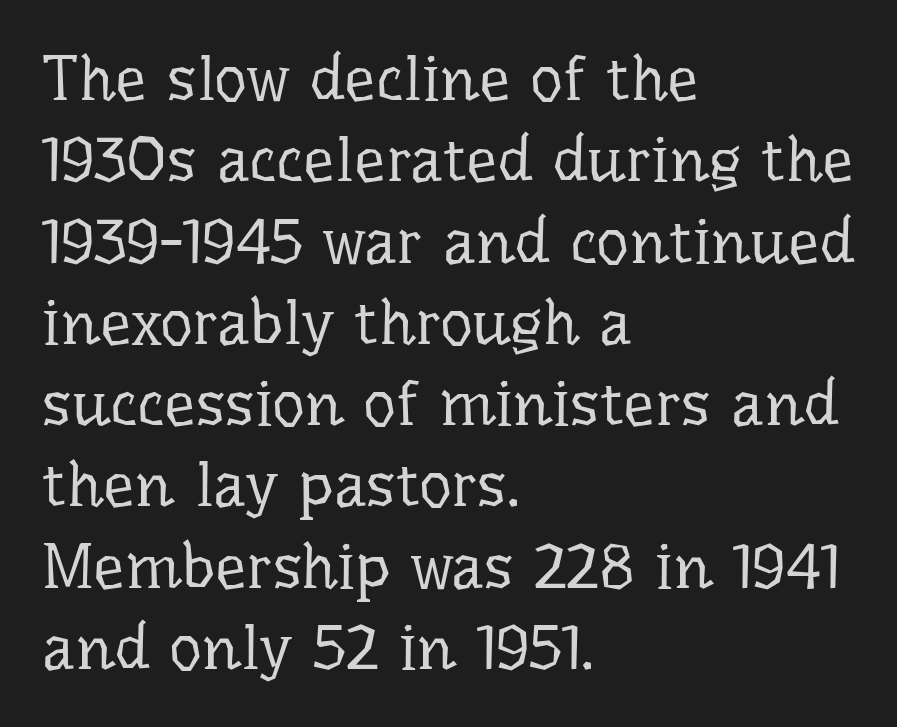
The type family on display is of the serif kind. Counters stay open thanks to moderate or lighter strokes. Lines of text with bare space underneath. What stands out about the letter spacing? Nothing — it is the standard amount.
